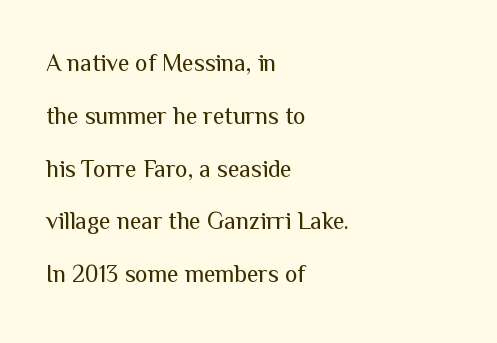
{"italic": "no", "bold": "no", "underline": "no", "align": "left", "line_spacing": "loose", "line_spacing_ratio": 2.2, "letter_spacing": "normal", "letter_spacing_em": 0.0, "glyph_px": 24}
